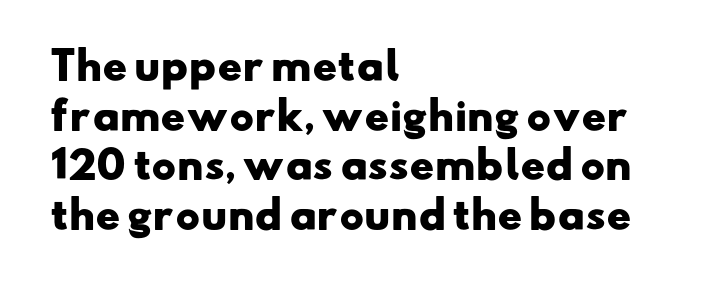
The image shows 37 px heavy, wide sans-serif type; set left-aligned, normal line spacing (1.34x), normal letter spacing, not underlined; low stroke contrast and a small x-height.
